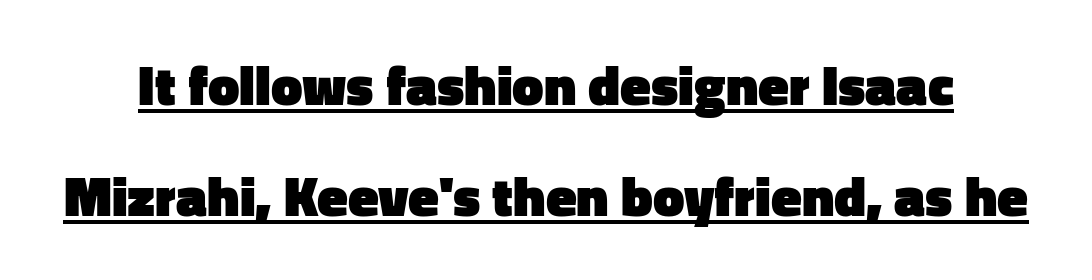
The image shows 56 px heavy sans-serif type, upright; set loose line spacing (1.98x), normal letter spacing, underlined; low stroke contrast and a medium x-height.
